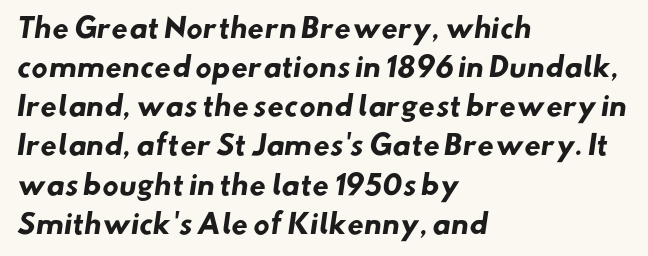
The image shows 27 px bold type; set left-aligned, normal line spacing (1.45x), normal letter spacing, not underlined.
